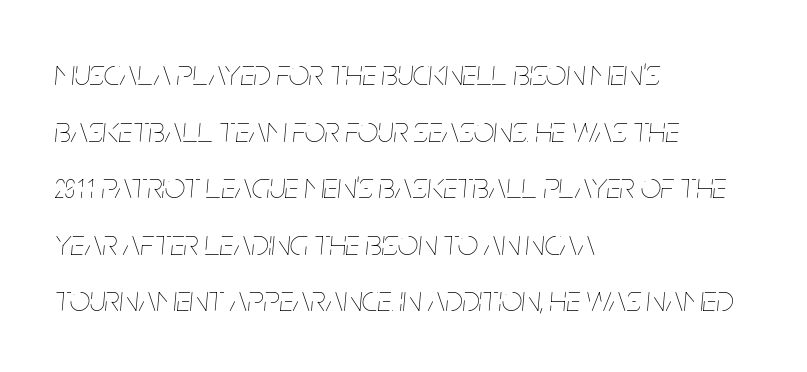
The image shows 36 px thin, condensed type, italic (leaning right); set left-aligned, normal line spacing (1.57x), normal letter spacing, not underlined; low stroke contrast and a large x-height.
